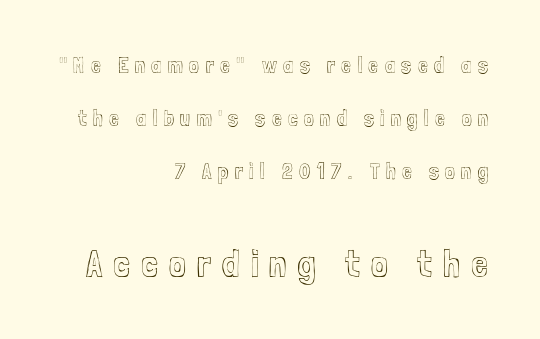
{"italic": "no", "width": "condensed", "x_height": "medium", "monospaced": "no", "underline": "no", "align": "right", "line_spacing": "loose", "line_spacing_ratio": 2.4, "letter_spacing": "wide", "letter_spacing_em": 0.29, "larger_block": "second", "size_ratio": 1.73, "glyph_px": 38}
